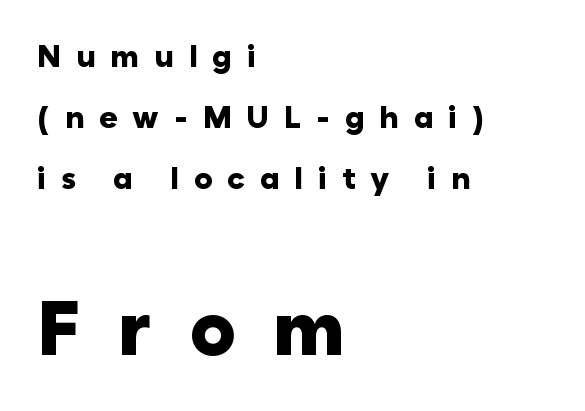
Q: Is the text bold? A: Yes.
Q: Is the text italic (slanted)? A: No, it is upright.
Q: Is the typeface a serif or a sans-serif typeface? A: Sans-serif.
Q: Is the text underlined? A: No.
Q: How is the paragraph aligned? A: Left-aligned.
Q: Is the spacing between letters normal or unusually wide? A: Unusually wide.
Q: Is the spacing between lines tight, normal or loose? A: Loose.
Q: Which block of text is set in a larger size, the first (top) or the second (bottom)? A: The second (bottom) one.
Q: Width (condensed, normal, or wide)? A: Normal.
Q: Stroke contrast? A: Low.
Q: x-height? A: Medium.
Q: Monospaced? A: No.
